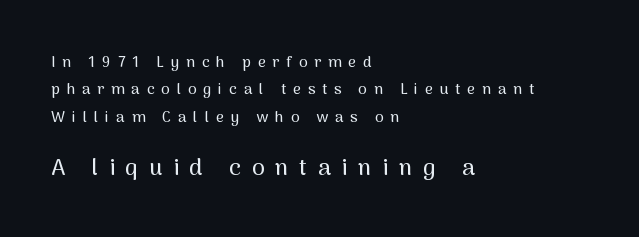
{"italic": "no", "underline": "no", "align": "left", "line_spacing_ratio": 1.82, "letter_spacing": "wide", "letter_spacing_em": 0.47, "larger_block": "second", "size_ratio": 1.53, "glyph_px": 23}
